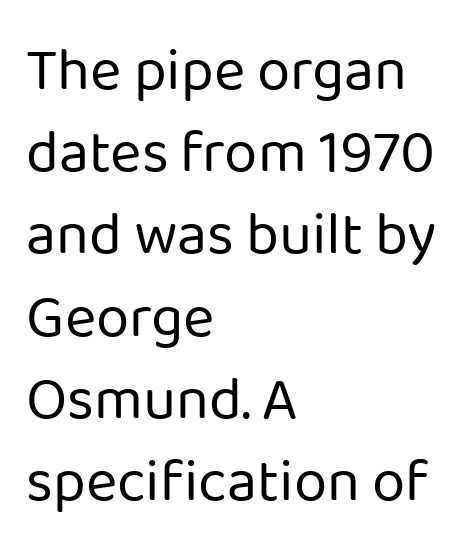
{"serif": "no", "italic": "no", "bold": "no", "weight": "regular", "width": "normal", "stroke_contrast": "low", "x_height": "medium", "monospaced": "no", "underline": "no", "align": "left", "line_spacing": "normal", "line_spacing_ratio": 1.37, "letter_spacing": "normal", "letter_spacing_em": 0.0, "glyph_px": 60}
